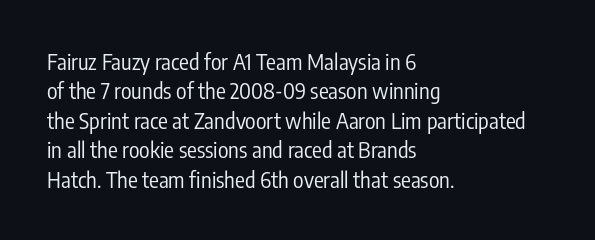
Q: Is the text bold? A: No.
Q: Is the text italic (slanted)? A: No, it is upright.
Q: Is the text underlined? A: No.
Q: How is the paragraph aligned? A: Left-aligned.
Q: Is the spacing between letters normal or unusually wide? A: Normal.
Q: Is the spacing between lines tight, normal or loose? A: Normal.
